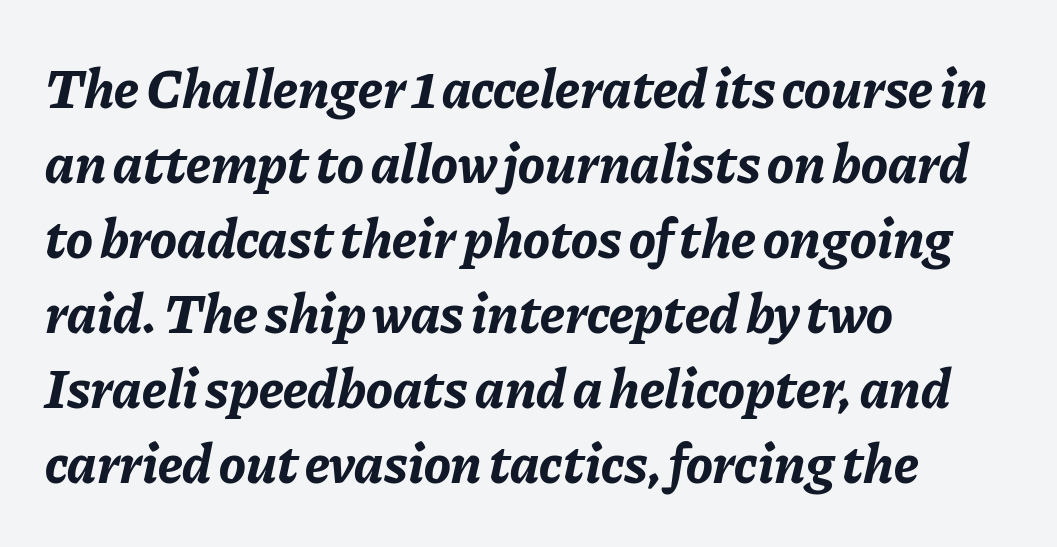
{"italic": "yes", "lean": "right", "slant_degrees": 11, "bold": "yes", "weight": "bold", "width": "normal", "stroke_contrast": "low", "x_height": "medium", "monospaced": "no", "underline": "no", "align": "left", "line_spacing": "normal", "line_spacing_ratio": 1.34, "letter_spacing": "normal", "letter_spacing_em": 0.0, "glyph_px": 56}
